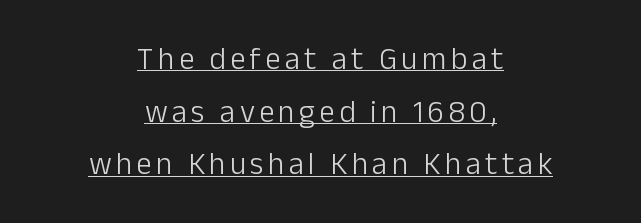
This is roman type, the default non-slanted kind. Stems and bowls with no extra thickness — not bold. The string is rendered with underlining switched on. Is this a fixed-width face? No — the glyphs have proportional, varying widths.
